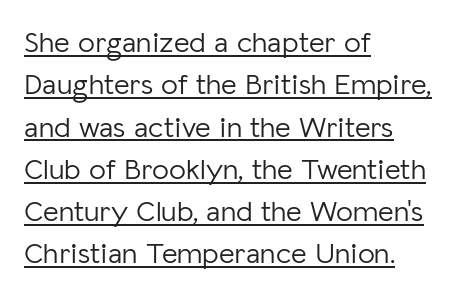
Q: Is the text bold? A: No.
Q: Is the text italic (slanted)? A: No, it is upright.
Q: Is the typeface a serif or a sans-serif typeface? A: Sans-serif.
Q: Is the text underlined? A: Yes.
Q: How is the paragraph aligned? A: Left-aligned.
Q: Is the spacing between letters normal or unusually wide? A: Normal.
Q: Is the spacing between lines tight, normal or loose? A: Normal.
Q: Width (condensed, normal, or wide)? A: Normal.
Q: Stroke contrast? A: Low.
Q: x-height? A: Medium.
Q: Monospaced? A: No.
